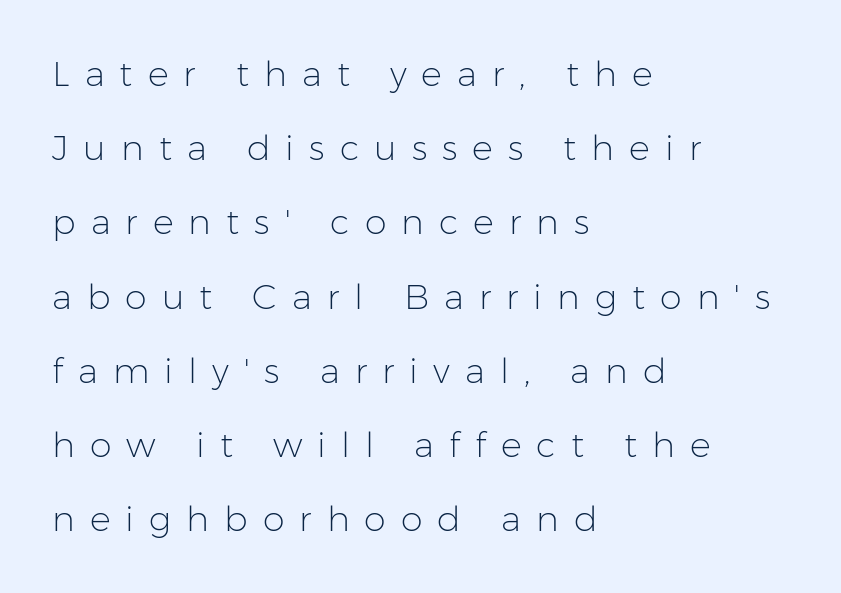
Quick note: interline space is abundant. Each letter keeps its own natural width here, so spacing adapts to shape. Plain, unruled lines of type. Posture: straight, roman, zero tilt.
